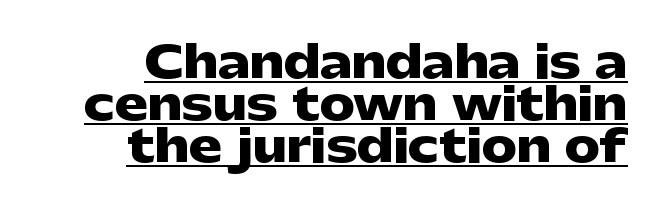
{"serif": "no", "italic": "no", "bold": "yes", "weight": "heavy", "width": "wide", "stroke_contrast": "low", "x_height": "medium", "monospaced": "no", "underline": "yes", "align": "right", "line_spacing": "tight", "line_spacing_ratio": 0.95, "letter_spacing": "normal", "letter_spacing_em": 0.0, "glyph_px": 44}
